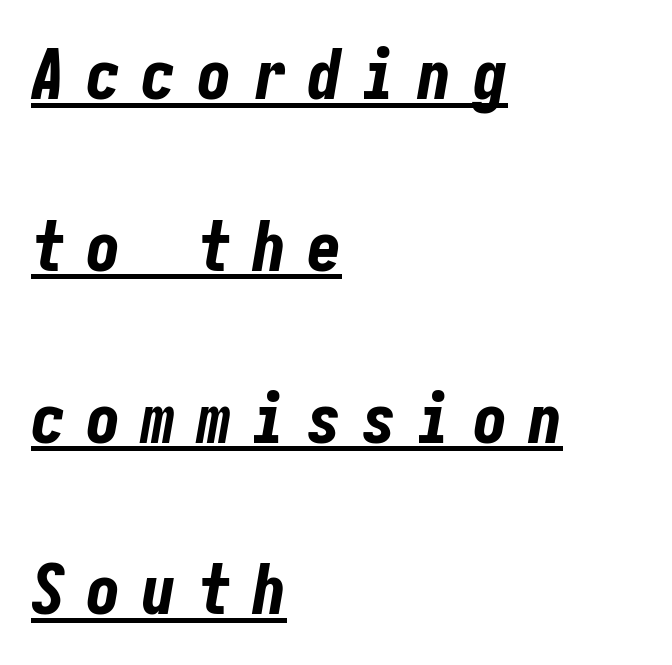
The image shows 69 px bold, condensed type, italic (leaning right); set left-aligned, loose line spacing (2.49x), unusually wide letter spacing (+0.3 em), underlined; low stroke contrast and a medium x-height.
